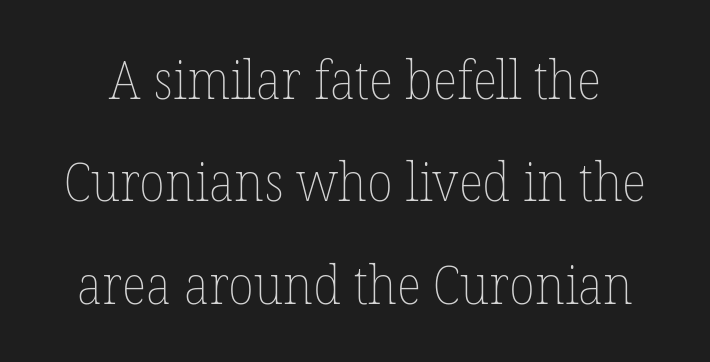
{"italic": "no", "bold": "no", "weight": "thin", "width": "normal", "stroke_contrast": "low", "x_height": "medium", "monospaced": "no", "underline": "no", "line_spacing": "loose", "line_spacing_ratio": 1.93, "letter_spacing": "normal", "letter_spacing_em": 0.0, "glyph_px": 53}
